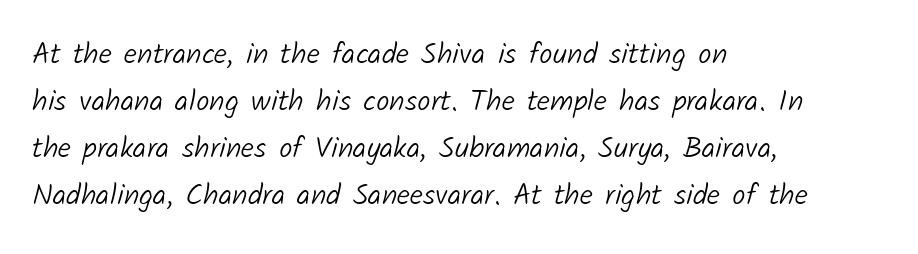
The image shows 30 px light sans-serif type; set left-aligned, normal line spacing (1.57x), normal letter spacing, not underlined; low stroke contrast and a medium x-height.
